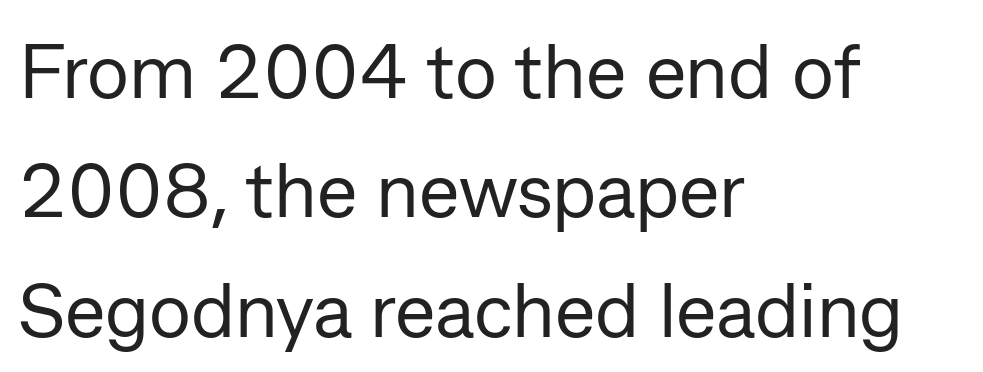
Q: Is the text bold? A: No.
Q: Is the text italic (slanted)? A: No, it is upright.
Q: Is the typeface a serif or a sans-serif typeface? A: Sans-serif.
Q: Is the text underlined? A: No.
Q: How is the paragraph aligned? A: Left-aligned.
Q: Is the spacing between letters normal or unusually wide? A: Normal.
Q: Is the spacing between lines tight, normal or loose? A: Normal.
Q: Width (condensed, normal, or wide)? A: Normal.
Q: Stroke contrast? A: Low.
Q: x-height? A: Medium.
Q: Monospaced? A: No.
